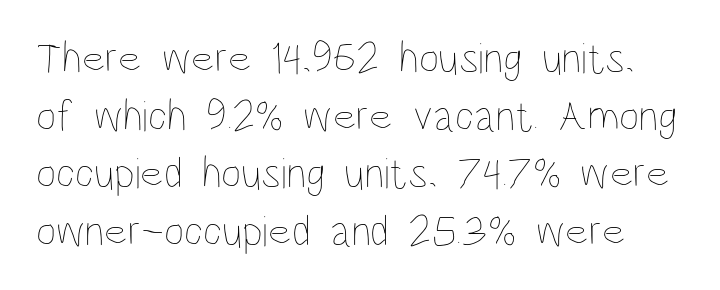
Q: Is the text bold? A: No.
Q: Is the text italic (slanted)? A: No, it is upright.
Q: Is the text underlined? A: No.
Q: Is the spacing between letters normal or unusually wide? A: Normal.
Q: Is the spacing between lines tight, normal or loose? A: Normal.
Q: Width (condensed, normal, or wide)? A: Condensed.
Q: Stroke contrast? A: Low.
Q: x-height? A: Large.
Q: Monospaced? A: No.
